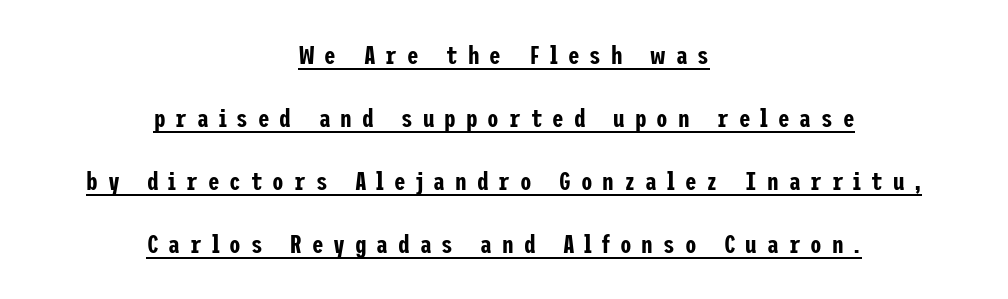
In terms of letterspacing, this is a distinctly airy, spread setting. The passage shown is underscored from start to finish. Upright lettering throughout. Leading is clearly above the norm, producing a sparse column. The setting favours the middle, as headings and verse often do.
